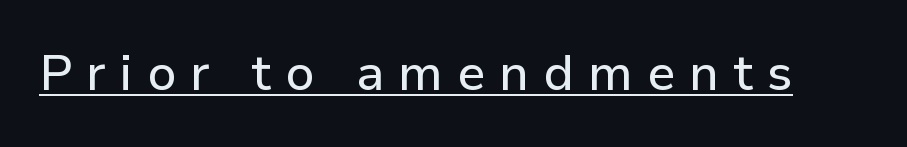
Q: Is the text italic (slanted)? A: No, it is upright.
Q: Is the typeface a serif or a sans-serif typeface? A: Sans-serif.
Q: Is the text underlined? A: Yes.
Q: Is the spacing between letters normal or unusually wide? A: Unusually wide.
Q: Width (condensed, normal, or wide)? A: Normal.
Q: Stroke contrast? A: Low.
Q: x-height? A: Medium.
Q: Monospaced? A: No.
